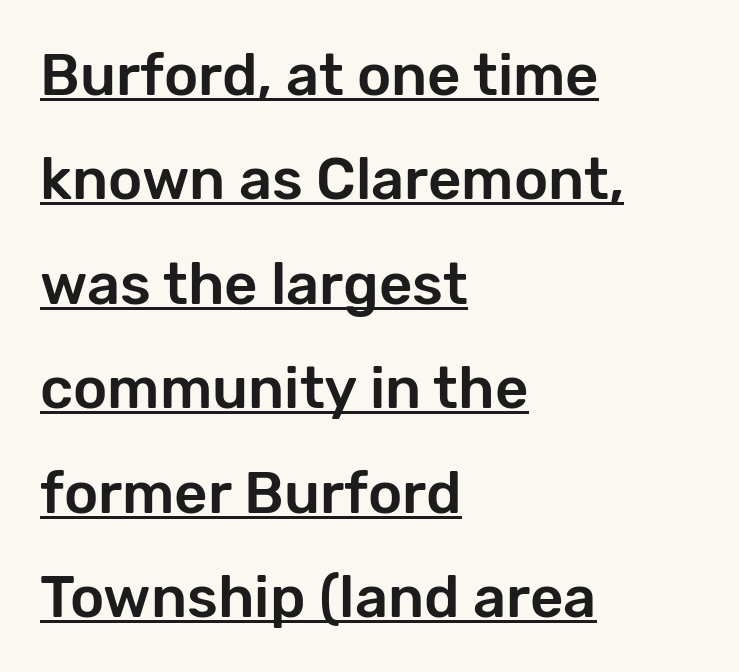
Q: Is the text italic (slanted)? A: No, it is upright.
Q: Is the typeface a serif or a sans-serif typeface? A: Sans-serif.
Q: Is the text underlined? A: Yes.
Q: How is the paragraph aligned? A: Left-aligned.
Q: Is the spacing between letters normal or unusually wide? A: Normal.
Q: Width (condensed, normal, or wide)? A: Normal.
Q: Stroke contrast? A: Low.
Q: x-height? A: Medium.
Q: Monospaced? A: No.
